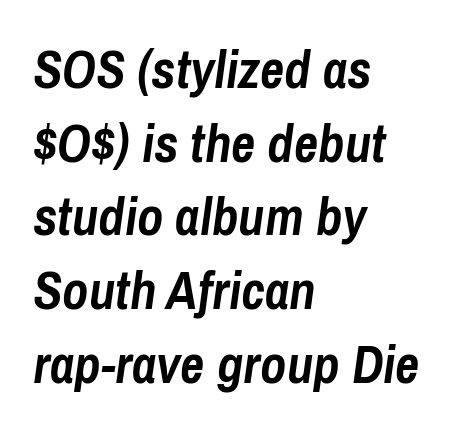
Nothing unusual about the tracking: characters are spaced as the font intends. Spacing verdict: proportional, widths tailored to each character. The passage shown is emphatically bold. Summary of vertical rhythm: regular, with standard interline spacing. In terms of posture, this sample is oblique.
